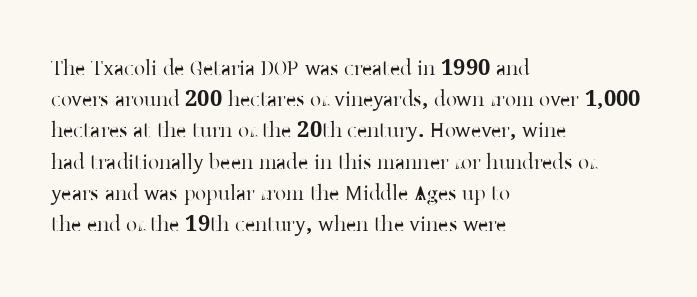
Q: Is the text italic (slanted)? A: No, it is upright.
Q: Is the text underlined? A: No.
Q: How is the paragraph aligned? A: Left-aligned.
Q: Is the spacing between letters normal or unusually wide? A: Normal.
Q: Is the spacing between lines tight, normal or loose? A: Normal.
